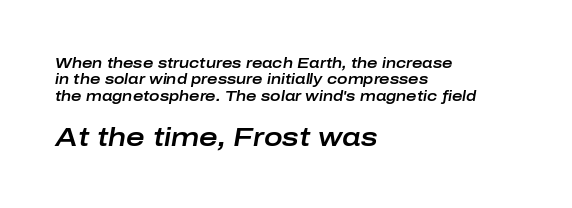
{"italic": "yes", "lean": "right", "slant_degrees": 10, "underline": "no", "align": "left", "line_spacing_ratio": 1.17, "letter_spacing": "normal", "letter_spacing_em": 0.0, "larger_block": "second", "size_ratio": 1.79, "glyph_px": 25}
